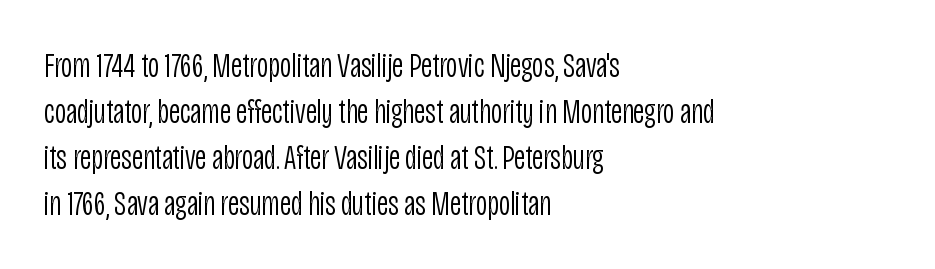
Weight: not bold — regular or lighter. Nobody touched the tracking dial on this one. A roman cut, with each character standing at attention. The rendering shows plain stroke endings on the letterforms — a sans-serif design.
